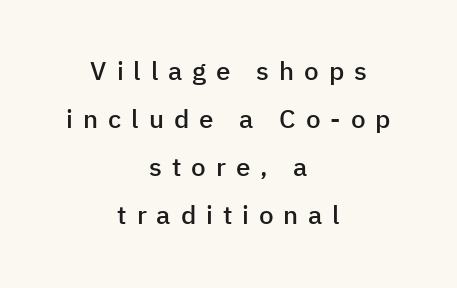
{"italic": "no", "bold": "semi", "underline": "no", "align": "center", "line_spacing_ratio": 1.84, "letter_spacing": "wide", "letter_spacing_em": 0.38, "glyph_px": 26}
